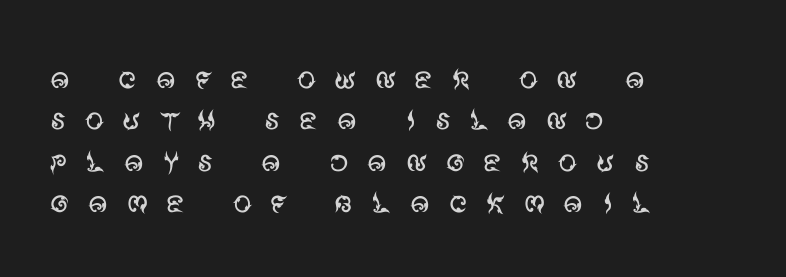
The image shows 38 px regular-weight sans-serif type, upright; set left-aligned, tight line spacing (1.09x), unusually wide letter spacing (+0.47 em), not underlined; medium stroke contrast and a large x-height.
